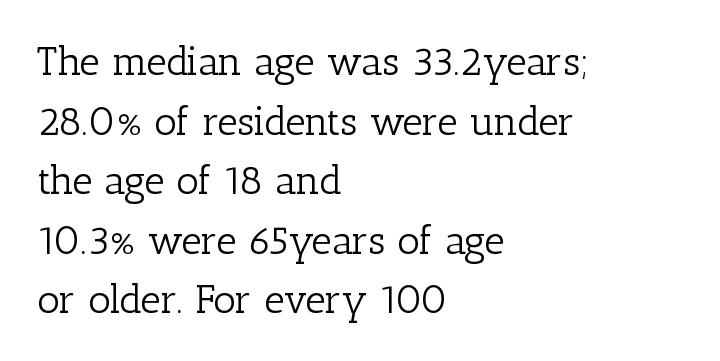
This sample uses an upright cut, with every glyph sitting square on the baseline. Note the varied advance widths — an 'i' is clearly narrower than an 'm'. This is not heavy type; no bold has been used. Examine the stroke ends and you'll spot serifs. Vertical spacing — default.
